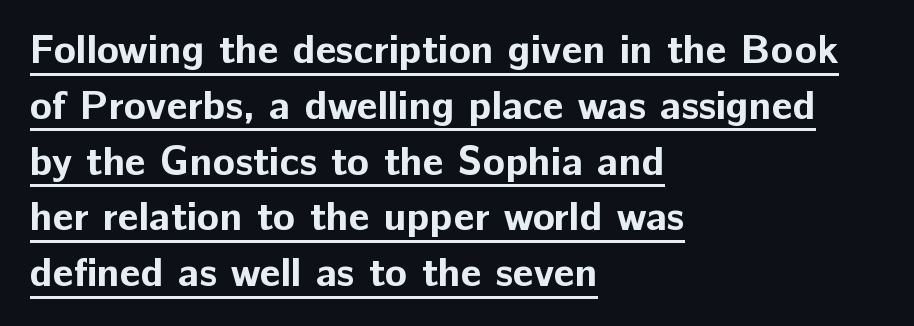
One glance says typical: line gaps are just what's usual. Italic? Not at all — the glyphs are vertical. You could not count columns in this text — the font is proportionally spaced. The font is running at its bold setting. Line beginnings align vertically; line endings do not. Somebody hit Ctrl+U on this one — the words are underlined.
